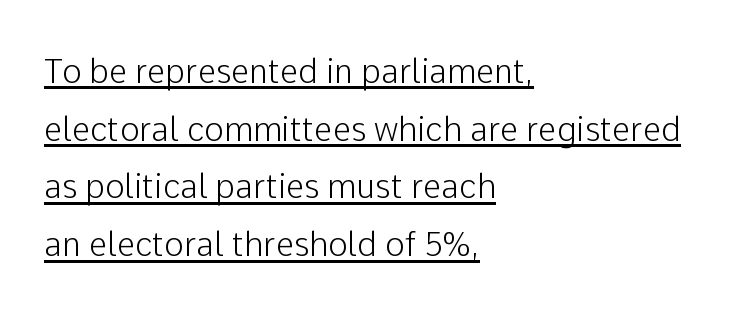
How are the letters spaced? Ordinarily, with no added tracking. This sample has the flowing, uneven cadence of proportional lettering. The letters stand straight up with perfectly vertical stems. The face used here appears with an underline applied. Nothing sits at the stroke ends, so this counts as sans-serif.
